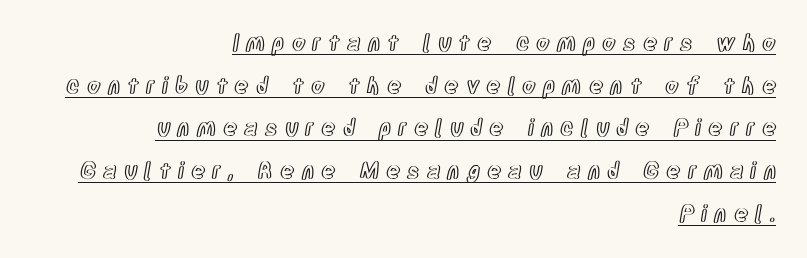
The image shows 22 px text type; set right-aligned, loose line spacing (1.94x), unusually wide letter spacing (+0.32 em), underlined.
